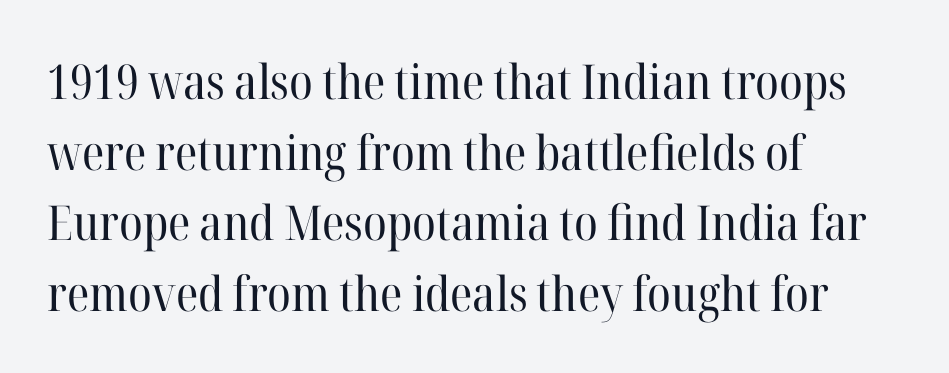
The image shows 48 px regular-weight serif type, upright; set left-aligned, normal line spacing (1.47x), normal letter spacing, not underlined; high stroke contrast and a medium x-height.
